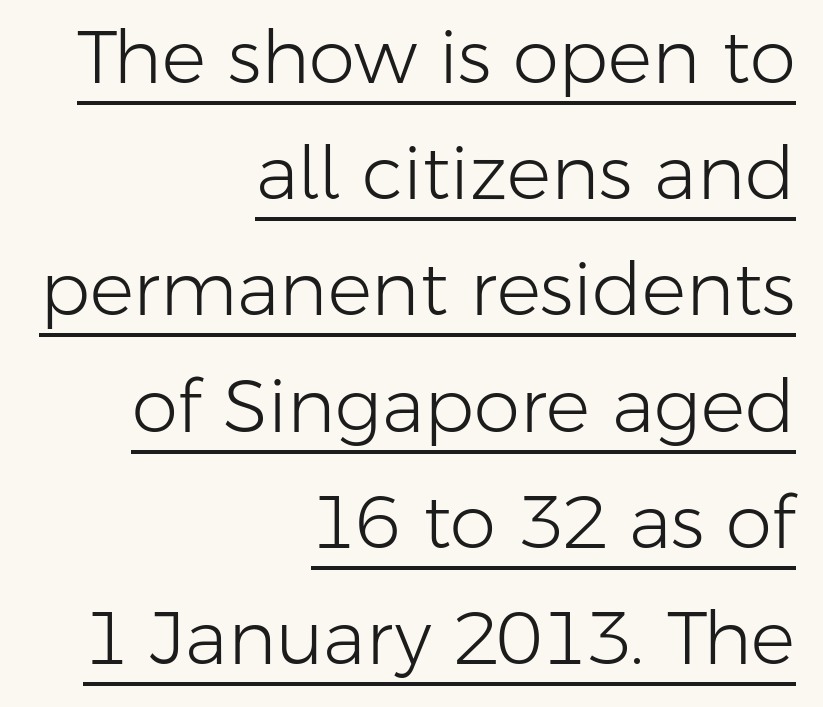
The image shows 74 px light sans-serif type, upright; set right-aligned, normal line spacing (1.57x), normal letter spacing, underlined; low stroke contrast and a medium x-height.
